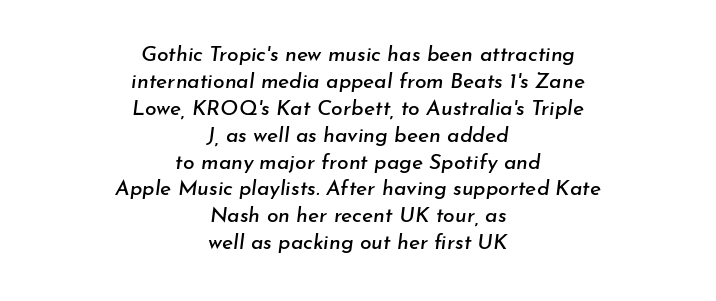
The image shows 21 px text type, italic (leaning right); set centered, normal line spacing (1.28x), normal letter spacing, not underlined.
